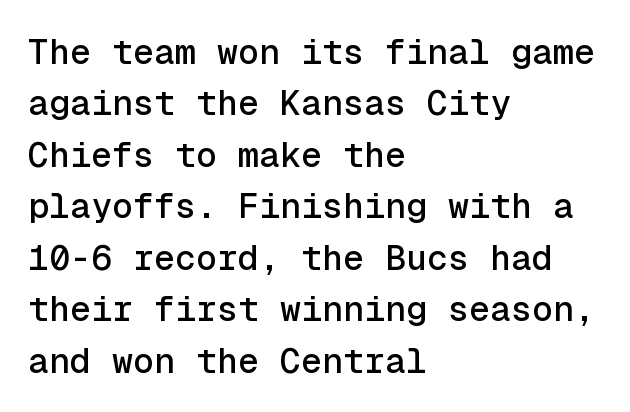
{"serif": "no", "italic": "no", "width": "normal", "x_height": "medium", "monospaced": "yes", "underline": "no", "align": "left", "line_spacing": "normal", "line_spacing_ratio": 1.47, "letter_spacing": "normal", "letter_spacing_em": 0.0, "glyph_px": 35}
